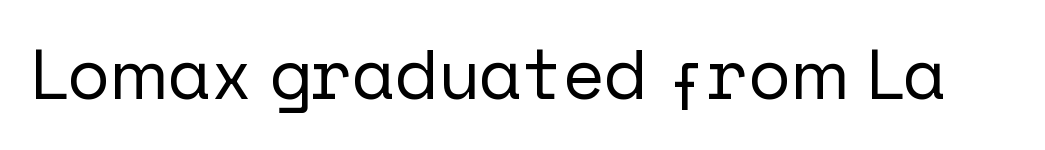
Q: Is the text italic (slanted)? A: No, it is upright.
Q: Is the typeface a serif or a sans-serif typeface? A: Sans-serif.
Q: Is the text underlined? A: No.
Q: Is the spacing between letters normal or unusually wide? A: Normal.
Q: Width (condensed, normal, or wide)? A: Normal.
Q: Stroke contrast? A: Low.
Q: x-height? A: Medium.
